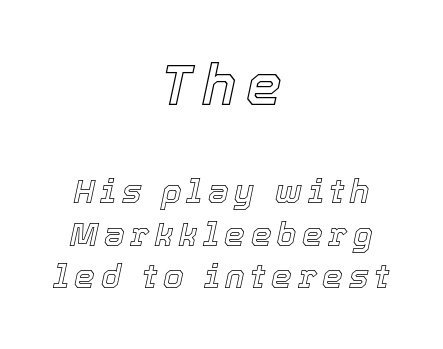
{"italic": "yes", "lean": "right", "slant_degrees": 12, "width": "normal", "x_height": "medium", "monospaced": "no", "underline": "no", "align": "center", "line_spacing": "normal", "line_spacing_ratio": 1.3, "larger_block": "first", "size_ratio": 1.73, "glyph_px": 57}
